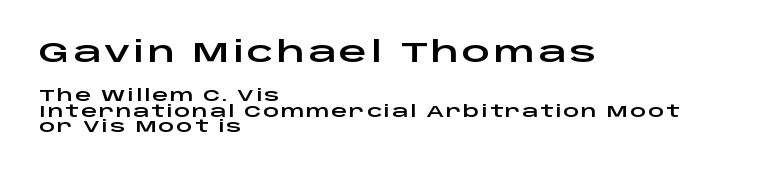
Q: Is the text italic (slanted)? A: No, it is upright.
Q: Is the typeface a serif or a sans-serif typeface? A: Sans-serif.
Q: Is the text underlined? A: No.
Q: How is the paragraph aligned? A: Left-aligned.
Q: Is the spacing between lines tight, normal or loose? A: Tight.
Q: Which block of text is set in a larger size, the first (top) or the second (bottom)? A: The first (top) one.
Q: Width (condensed, normal, or wide)? A: Wide.
Q: Stroke contrast? A: Low.
Q: x-height? A: Large.
Q: Monospaced? A: No.
